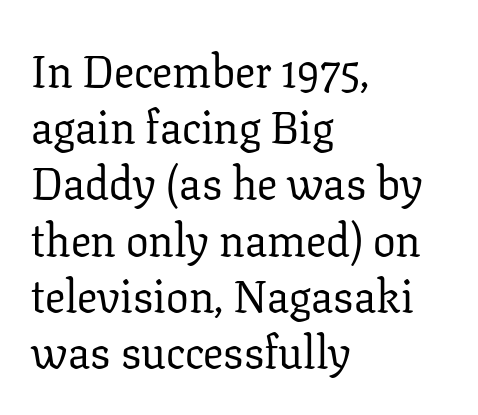
Q: Is the text bold? A: No.
Q: Is the text italic (slanted)? A: No, it is upright.
Q: Is the typeface a serif or a sans-serif typeface? A: Serif.
Q: Is the text underlined? A: No.
Q: How is the paragraph aligned? A: Left-aligned.
Q: Is the spacing between letters normal or unusually wide? A: Normal.
Q: Is the spacing between lines tight, normal or loose? A: Normal.
Q: Width (condensed, normal, or wide)? A: Normal.
Q: Stroke contrast? A: Low.
Q: x-height? A: Medium.
Q: Monospaced? A: No.
